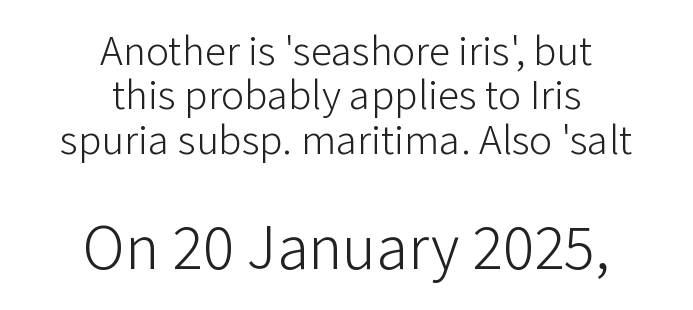
{"serif": "no", "italic": "no", "bold": "no", "weight": "light", "width": "normal", "stroke_contrast": "low", "x_height": "medium", "monospaced": "no", "underline": "no", "align": "center", "line_spacing": "tight", "line_spacing_ratio": 1.03, "letter_spacing": "normal", "letter_spacing_em": 0.0, "larger_block": "second", "size_ratio": 1.49, "glyph_px": 64}
